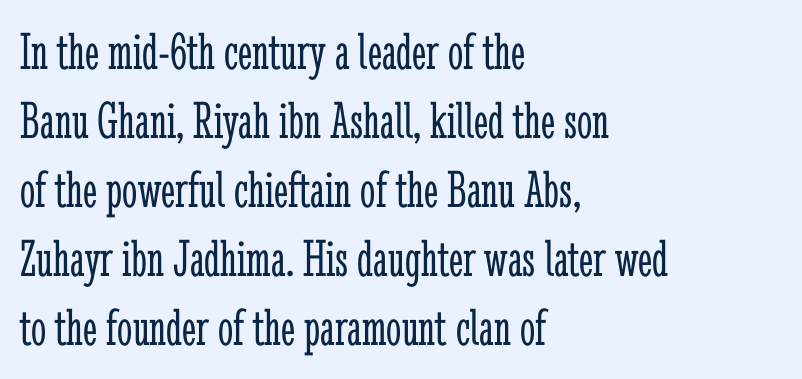
{"serif": "yes", "italic": "no", "bold": "no", "weight": "light", "width": "condensed", "stroke_contrast": "low", "x_height": "medium", "monospaced": "no", "underline": "no", "align": "left", "line_spacing": "normal", "line_spacing_ratio": 1.28, "letter_spacing": "normal", "letter_spacing_em": 0.0, "glyph_px": 54}
